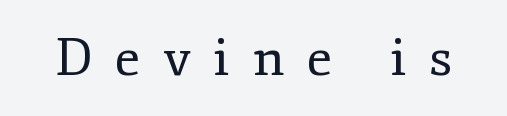
{"serif": "yes", "italic": "no", "bold": "no", "weight": "regular", "width": "normal", "stroke_contrast": "low", "x_height": "small", "monospaced": "no", "underline": "no", "letter_spacing": "wide", "letter_spacing_em": 0.42, "glyph_px": 53}
